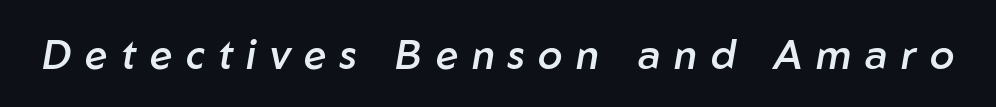
The image shows 40 px semibold type, italic (leaning right); set unusually wide letter spacing (+0.34 em), not underlined; low stroke contrast and a medium x-height.
